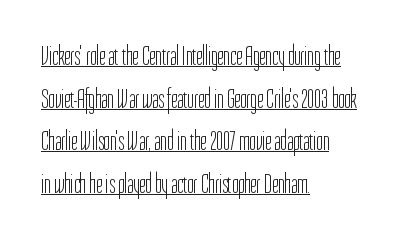
Q: Is the text bold? A: No.
Q: Is the text italic (slanted)? A: No, it is upright.
Q: Is the text underlined? A: Yes.
Q: How is the paragraph aligned? A: Left-aligned.
Q: Is the spacing between letters normal or unusually wide? A: Normal.
Q: Is the spacing between lines tight, normal or loose? A: Normal.
